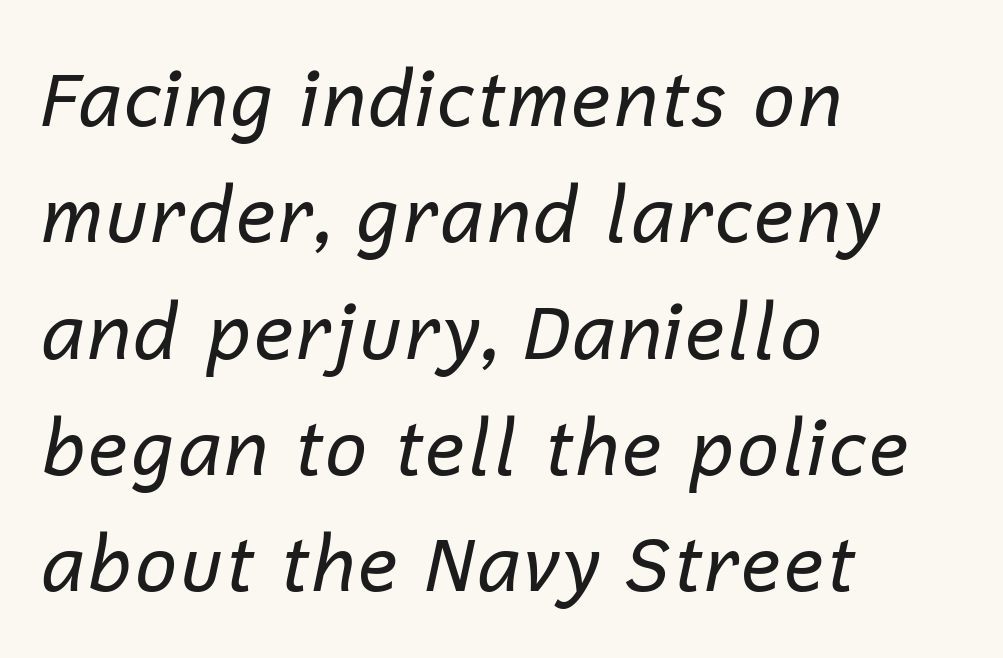
The image shows 76 px regular-weight type, italic (leaning right); set left-aligned, normal line spacing (1.53x), normal letter spacing, not underlined; low stroke contrast and a medium x-height.
